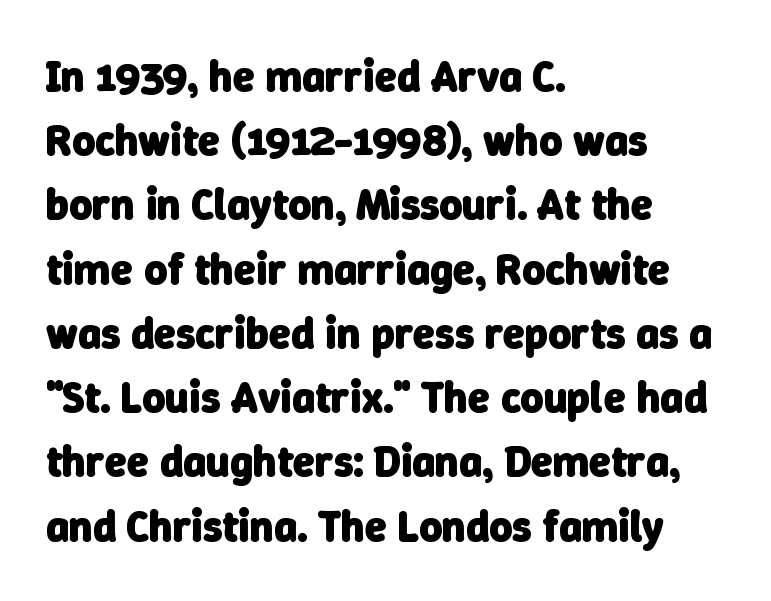
Q: Is the text bold? A: Yes.
Q: Is the typeface a serif or a sans-serif typeface? A: Sans-serif.
Q: Is the text underlined? A: No.
Q: How is the paragraph aligned? A: Left-aligned.
Q: Is the spacing between letters normal or unusually wide? A: Normal.
Q: Is the spacing between lines tight, normal or loose? A: Normal.
Q: Width (condensed, normal, or wide)? A: Normal.
Q: Stroke contrast? A: Low.
Q: x-height? A: Medium.
Q: Monospaced? A: No.
